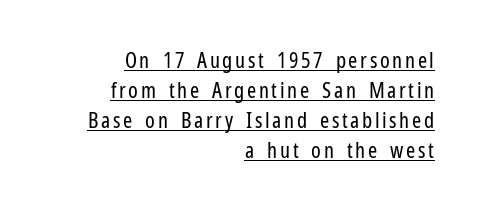
The passage is arranged like a letterhead date or caption credit — flush right. Like a heading marked for emphasis, these lines bear an underscore. The rows are spaced the way most documents space them. Upright lettering throughout. Think standard paragraph weight, or any step lighter than that.
